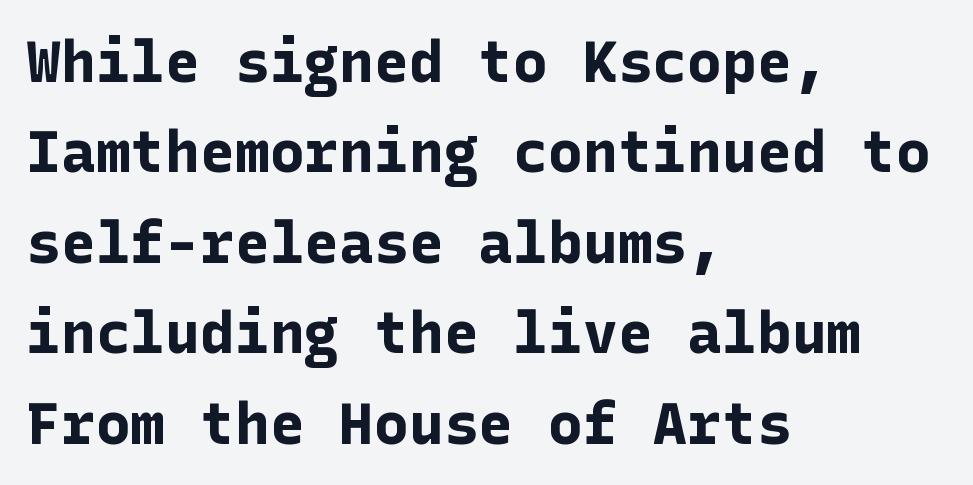
The image shows 58 px bold sans-serif type, upright; set left-aligned, normal line spacing (1.56x), normal letter spacing, not underlined; low stroke contrast and a medium x-height.
